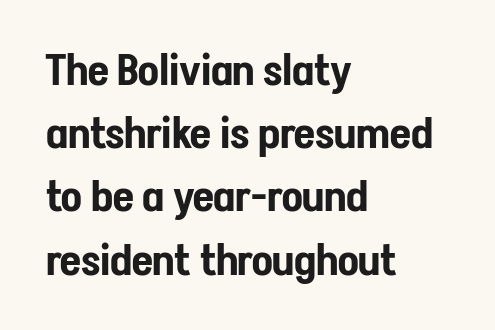
The designer went with a sans here, leaving each stem footless. These lines are set flush left with a ragged right edge. The face used here is proportionally spaced, like ordinary book or web type. The words here are not underlined. Regarding leading, the lines here are spaced in the standard way.
